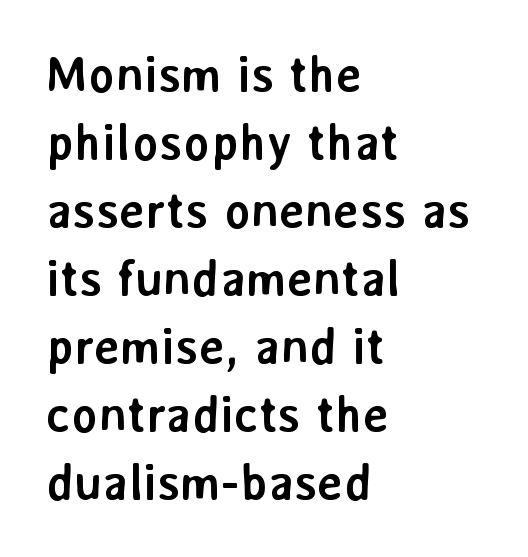
If you drew a line through each stem, it would be perfectly vertical. Serifs: no, the terminals of the letterforms are clean. Thick stems and heavy bowls — unmistakably bold. Here the glyphs are tracked normally, forming tight word shapes.
